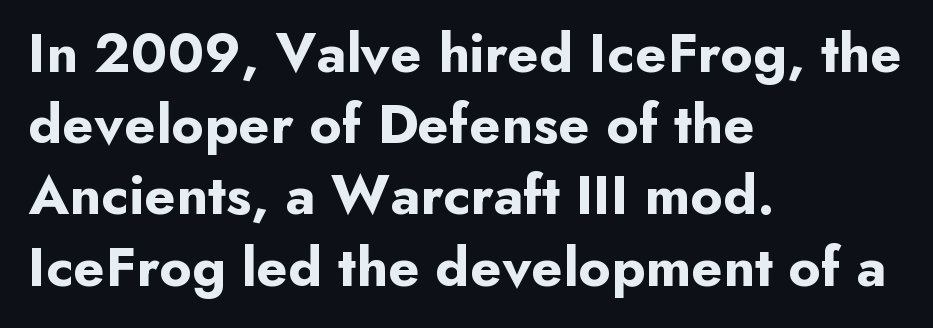
This sample uses a sans-serif face. This rendering leaves character spacing at its baseline value. As a designer I'd log this as weight 700, bold. The axis of the letterforms is exactly vertical. Visually the block forms a straight wall on the left and a jagged coastline on the right. Decoration check: the copy has no underline.
